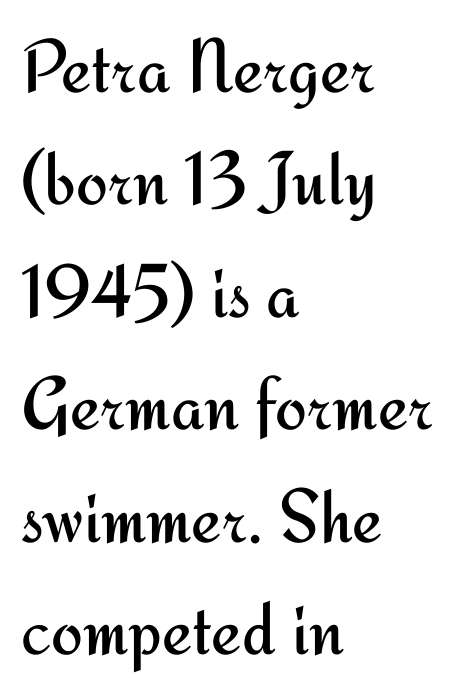
Q: Is the text bold? A: No.
Q: Is the text italic (slanted)? A: No, it is upright.
Q: Is the typeface a serif or a sans-serif typeface? A: Sans-serif.
Q: Is the text underlined? A: No.
Q: How is the paragraph aligned? A: Left-aligned.
Q: Is the spacing between letters normal or unusually wide? A: Normal.
Q: Is the spacing between lines tight, normal or loose? A: Normal.
Q: Width (condensed, normal, or wide)? A: Normal.
Q: Stroke contrast? A: Medium.
Q: x-height? A: Small.
Q: Monospaced? A: No.
